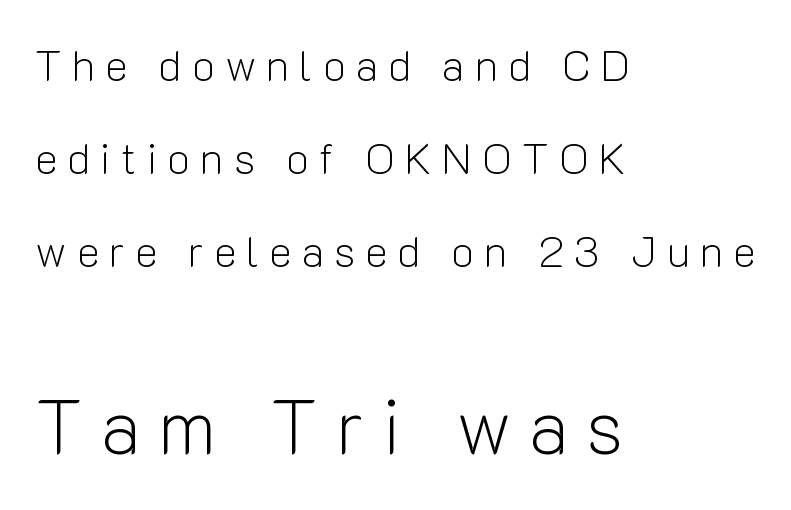
Q: Is the text bold? A: No.
Q: Is the text italic (slanted)? A: No, it is upright.
Q: Is the typeface a serif or a sans-serif typeface? A: Sans-serif.
Q: Is the text underlined? A: No.
Q: How is the paragraph aligned? A: Left-aligned.
Q: Is the spacing between letters normal or unusually wide? A: Unusually wide.
Q: Is the spacing between lines tight, normal or loose? A: Loose.
Q: Which block of text is set in a larger size, the first (top) or the second (bottom)? A: The second (bottom) one.
Q: Width (condensed, normal, or wide)? A: Normal.
Q: Stroke contrast? A: Low.
Q: x-height? A: Medium.
Q: Monospaced? A: No.
